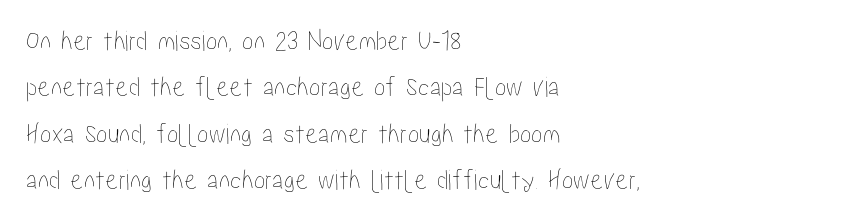
{"italic": "no", "width": "condensed", "stroke_contrast": "low", "x_height": "medium", "monospaced": "no", "underline": "no", "align": "left", "line_spacing": "normal", "line_spacing_ratio": 1.6, "letter_spacing": "normal", "letter_spacing_em": 0.0, "glyph_px": 29}
